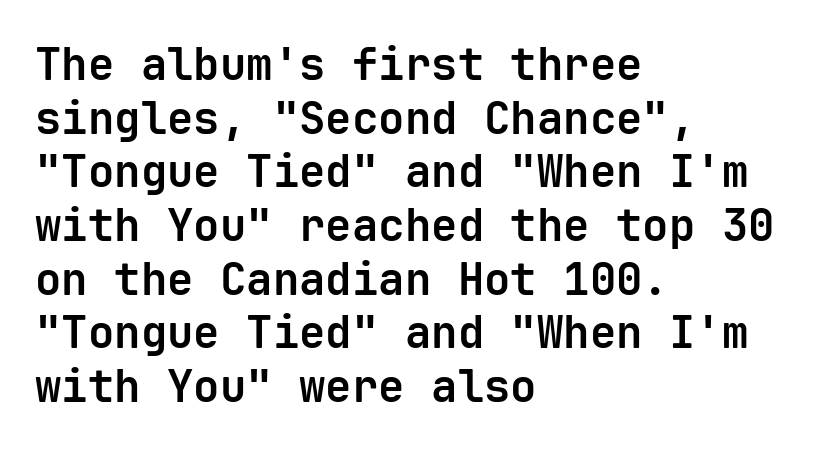
Clear beneath every line of the passage. A typesetter would label this face a sans. The rag falls on the right side of this text block. The rendering uses typewriter-style spacing with identical character cells. Tracking value appears to be zero — textbook default spacing. The font's upright variant was chosen for this text.
